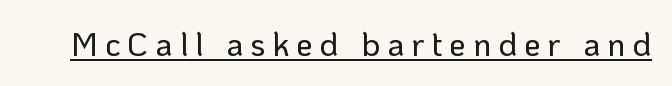
Q: Is the text italic (slanted)? A: No, it is upright.
Q: Is the typeface a serif or a sans-serif typeface? A: Sans-serif.
Q: Is the text underlined? A: Yes.
Q: Is the spacing between letters normal or unusually wide? A: Unusually wide.
Q: Width (condensed, normal, or wide)? A: Normal.
Q: Stroke contrast? A: Low.
Q: x-height? A: Medium.
Q: Monospaced? A: No.
